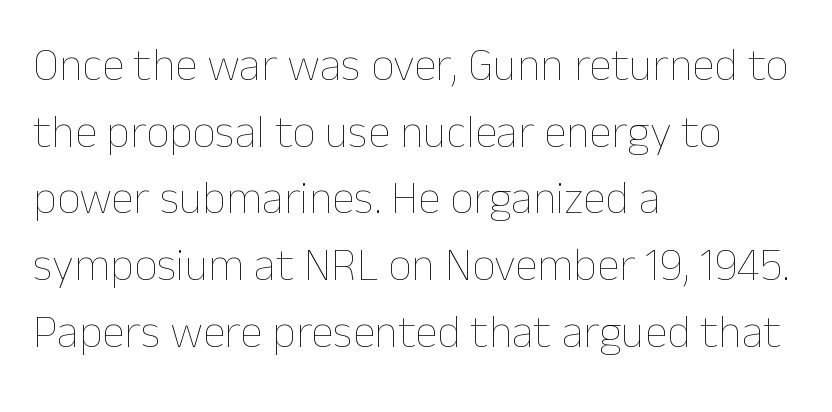
The image shows 46 px thin type, upright; set left-aligned, normal line spacing (1.45x), normal letter spacing, not underlined; low stroke contrast and a medium x-height.
